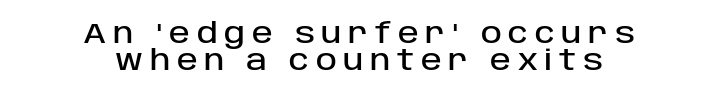
Q: Is the text italic (slanted)? A: No, it is upright.
Q: Is the typeface a serif or a sans-serif typeface? A: Sans-serif.
Q: Is the text underlined? A: No.
Q: How is the paragraph aligned? A: Centered.
Q: Is the spacing between letters normal or unusually wide? A: Unusually wide.
Q: Is the spacing between lines tight, normal or loose? A: Tight.
Q: Width (condensed, normal, or wide)? A: Normal.
Q: Stroke contrast? A: Low.
Q: x-height? A: Large.
Q: Monospaced? A: No.
